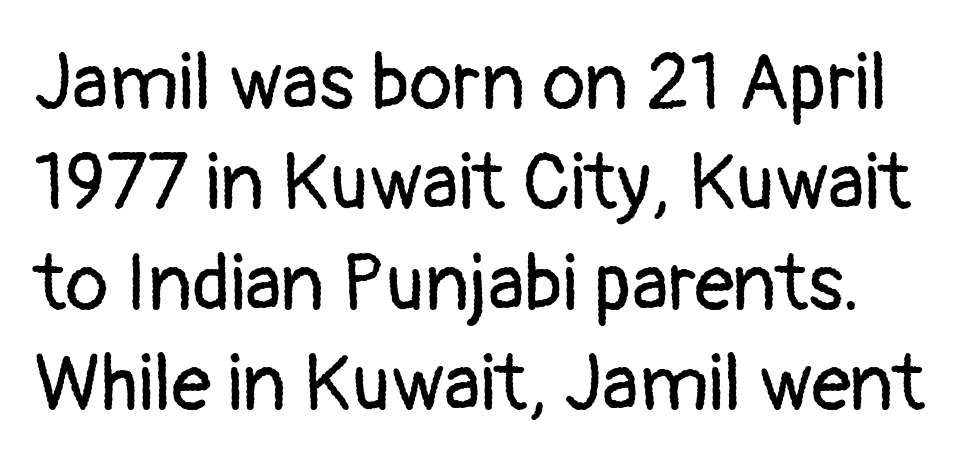
The specimen reads as upright at a glance. Check under the words: just untouched page. Rows of type keep a routine distance in the vertical direction. What stands out about the letter spacing? Nothing — it is the standard amount.
